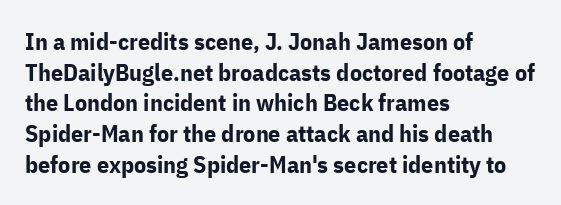
Summary of weight: heavy, a full bold. Tracking value appears to be zero — textbook default spacing. No italicization has been applied; the sample stays upright. The words here are not underlined. A normal amount of white space separates one row of letters from the next.
